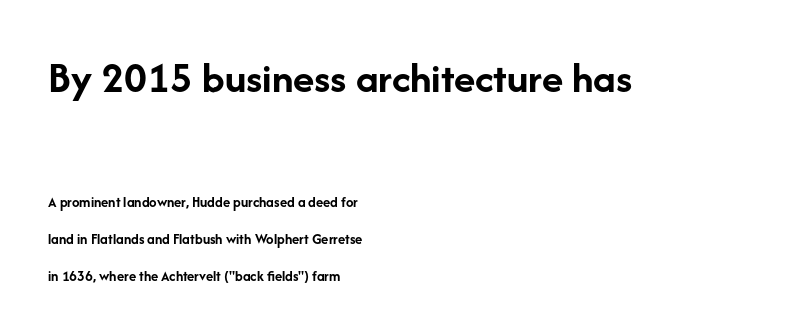
{"serif": "no", "italic": "no", "bold": "yes", "weight": "semibold", "width": "normal", "stroke_contrast": "low", "x_height": "medium", "monospaced": "no", "underline": "no", "align": "left", "line_spacing": "loose", "line_spacing_ratio": 2.47, "letter_spacing": "normal", "letter_spacing_em": 0.0, "larger_block": "first", "size_ratio": 2.93, "glyph_px": 44}
